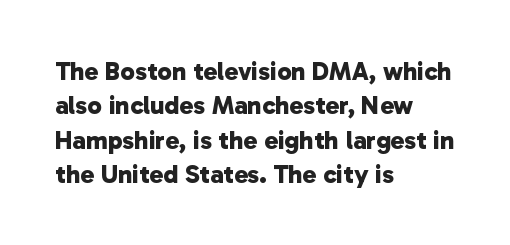
{"bold": "yes", "underline": "no", "align": "left", "line_spacing": "normal", "line_spacing_ratio": 1.32, "letter_spacing": "normal", "letter_spacing_em": 0.0, "glyph_px": 26}
